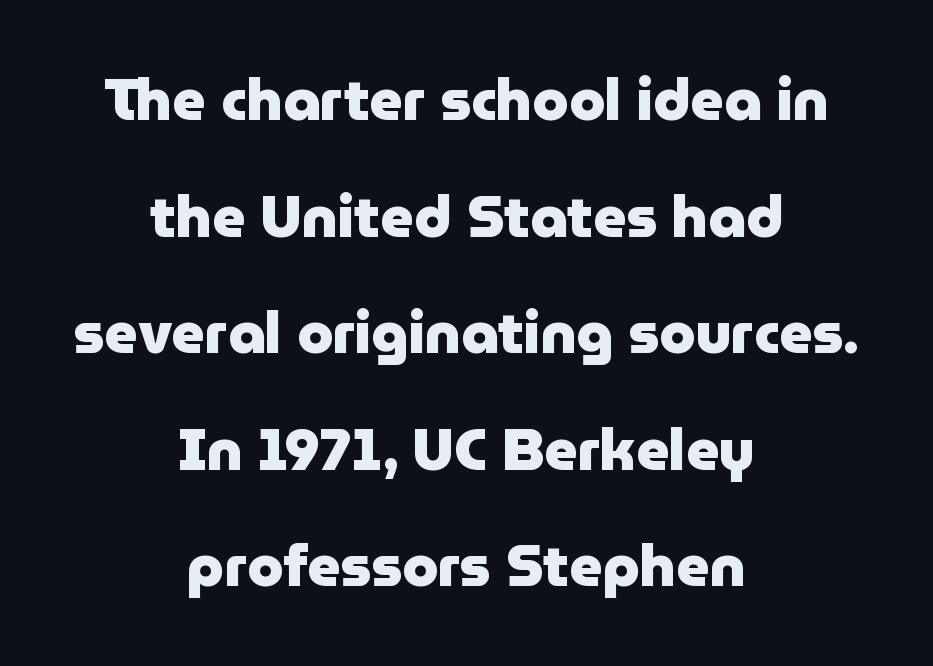
{"serif": "no", "italic": "no", "bold": "yes", "weight": "heavy", "width": "normal", "stroke_contrast": "low", "x_height": "medium", "monospaced": "no", "underline": "no", "align": "center", "line_spacing": "loose", "line_spacing_ratio": 2.01, "letter_spacing": "normal", "letter_spacing_em": 0.0, "glyph_px": 58}
